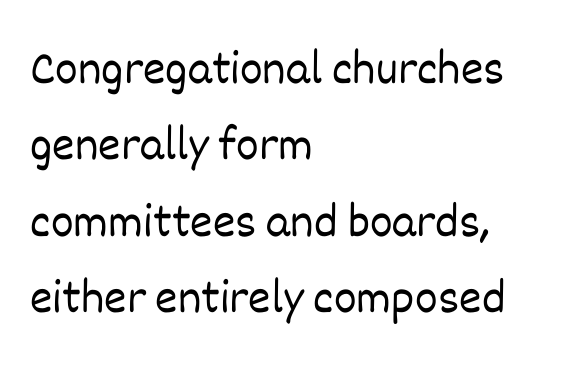
The image shows 48 px light type, upright; set left-aligned, normal line spacing (1.59x), normal letter spacing, not underlined; low stroke contrast and a large x-height.
